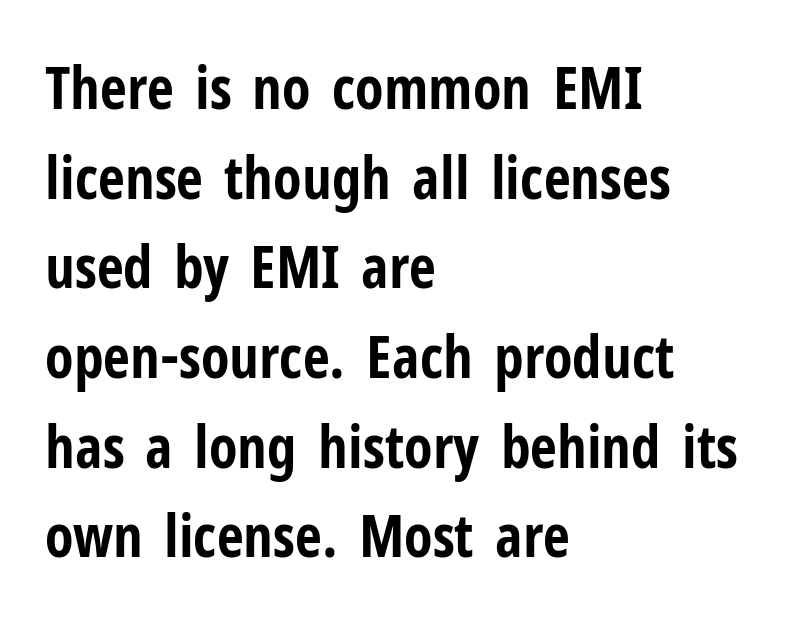
{"serif": "no", "italic": "no", "bold": "yes", "weight": "bold", "width": "condensed", "stroke_contrast": "low", "x_height": "medium", "monospaced": "no", "underline": "no", "align": "left", "line_spacing": "normal", "line_spacing_ratio": 1.52, "letter_spacing": "normal", "letter_spacing_em": 0.0, "glyph_px": 59}
